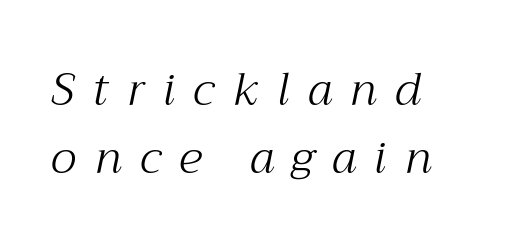
Q: Is the text bold? A: No.
Q: Is the text italic (slanted)? A: Yes, it leans right by about 12 degrees.
Q: Is the typeface a serif or a sans-serif typeface? A: Serif.
Q: Is the text underlined? A: No.
Q: How is the paragraph aligned? A: Left-aligned.
Q: Is the spacing between letters normal or unusually wide? A: Unusually wide.
Q: Is the spacing between lines tight, normal or loose? A: Normal.
Q: Width (condensed, normal, or wide)? A: Normal.
Q: Stroke contrast? A: Medium.
Q: x-height? A: Medium.
Q: Monospaced? A: No.
